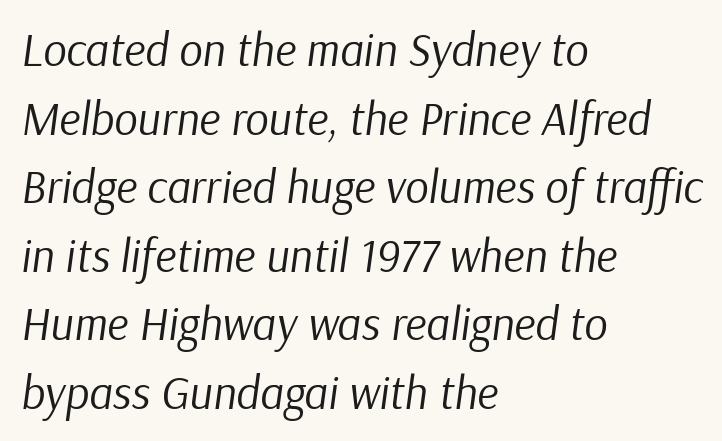
{"italic": "yes", "lean": "right", "slant_degrees": 9, "bold": "no", "weight": "regular", "width": "normal", "stroke_contrast": "low", "x_height": "medium", "monospaced": "no", "underline": "no", "align": "left", "line_spacing": "normal", "line_spacing_ratio": 1.49, "letter_spacing": "normal", "letter_spacing_em": 0.0, "glyph_px": 46}
